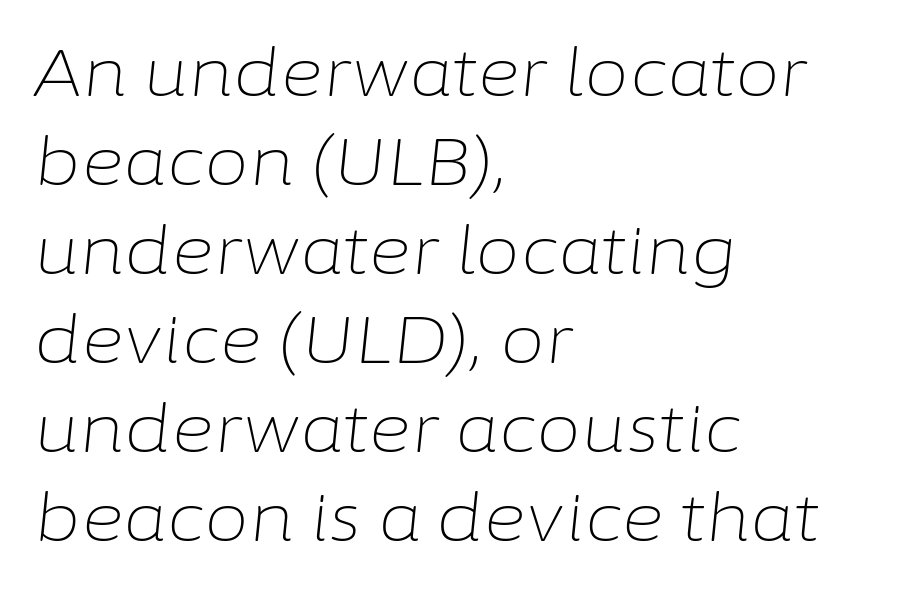
The face used here is proportionally spaced, like ordinary book or web type. Summary of weight: not heavy and not bold. A typesetter would call this leading conventional body-copy spacing. These lines stack with their left ends in a neat column.
